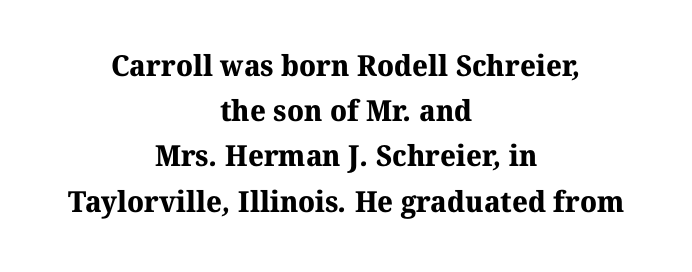
Q: Is the text bold? A: Yes.
Q: Is the typeface a serif or a sans-serif typeface? A: Serif.
Q: Is the text underlined? A: No.
Q: How is the paragraph aligned? A: Centered.
Q: Is the spacing between letters normal or unusually wide? A: Normal.
Q: Is the spacing between lines tight, normal or loose? A: Normal.
Q: Width (condensed, normal, or wide)? A: Normal.
Q: Stroke contrast? A: Medium.
Q: x-height? A: Medium.
Q: Monospaced? A: No.
